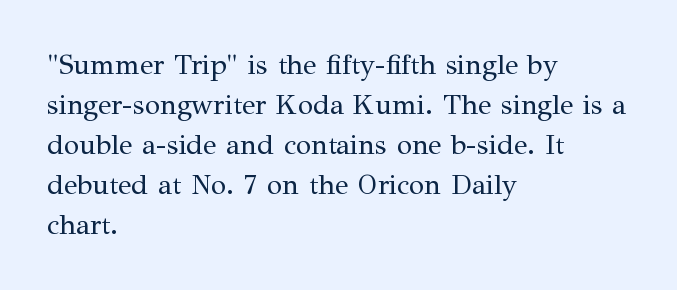
{"serif": "yes", "italic": "no", "bold": "no", "weight": "regular", "width": "normal", "stroke_contrast": "medium", "x_height": "medium", "monospaced": "no", "underline": "no", "align": "left", "line_spacing": "normal", "line_spacing_ratio": 1.43, "letter_spacing": "normal", "letter_spacing_em": 0.0, "glyph_px": 28}
